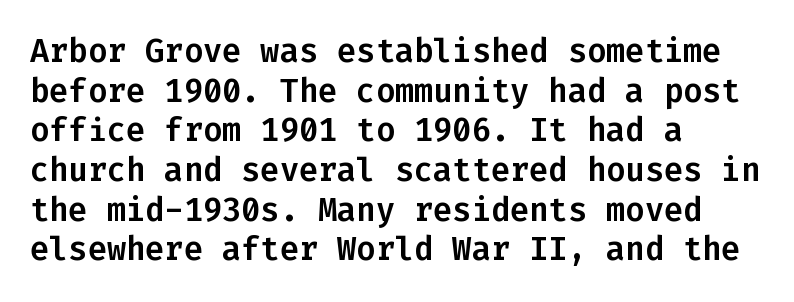
The passage shown is typed in a monospace face where columns stay perfectly aligned. The ragged edge is on the right, which tells us the setting is flush left. What stands out about the letter spacing? Nothing — it is the standard amount. The typeface chosen for these lines omits serifs. Anything drawn beneath the words? Only blank space. A roman cut, with each character standing at attention.
